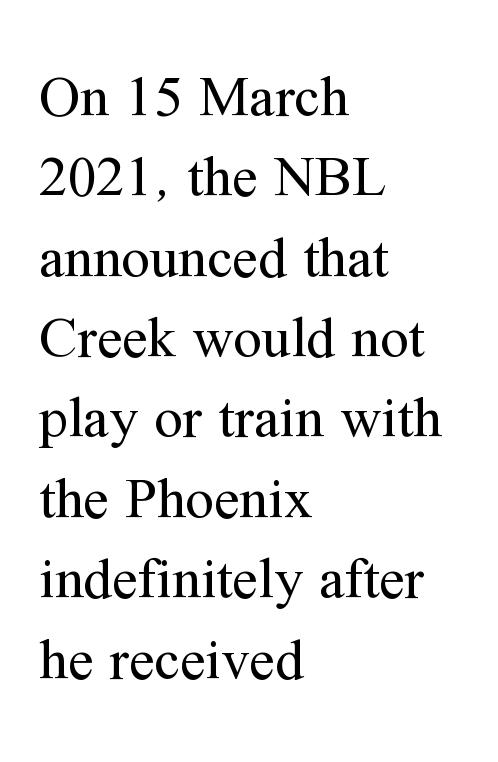
Spacing verdict: proportional, widths tailored to each character. Every character sits straight up, as roman type does. Each line starts at the same left margin while the right side varies. Little horizontal feet cap the strokes, marking this as serif type. The face used here is rendered with its standard letterfit. Stems and bowls with no extra thickness — not bold.
